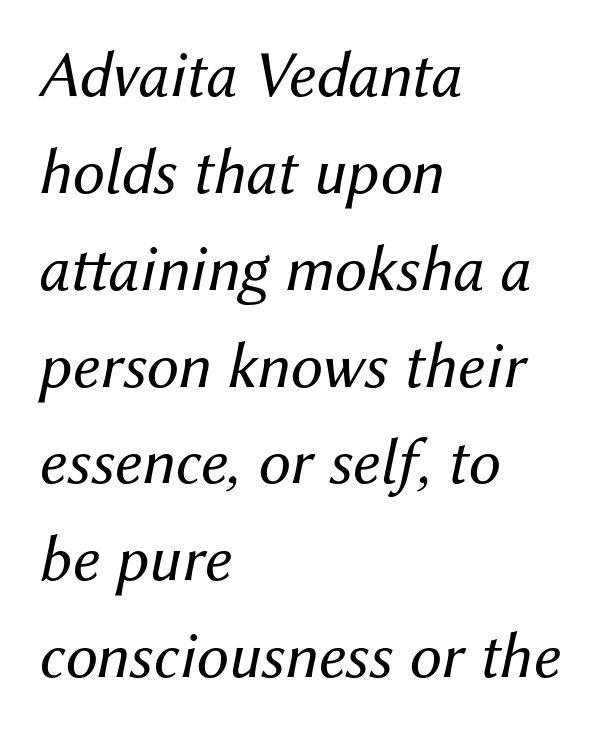
{"italic": "yes", "lean": "right", "slant_degrees": 12, "bold": "no", "weight": "regular", "width": "normal", "stroke_contrast": "medium", "x_height": "medium", "monospaced": "no", "underline": "no", "align": "left", "line_spacing": "normal", "line_spacing_ratio": 1.49, "letter_spacing": "normal", "letter_spacing_em": 0.0, "glyph_px": 65}
